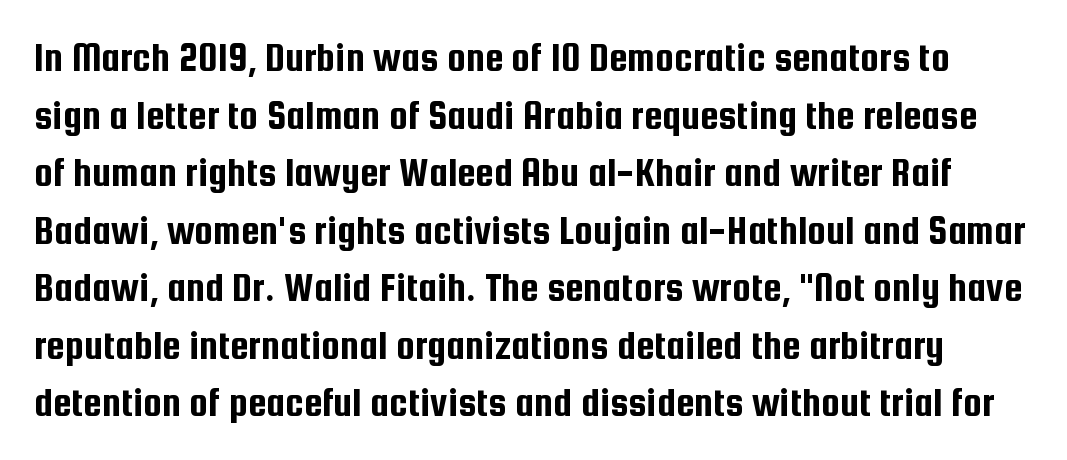
Q: Is the text italic (slanted)? A: No, it is upright.
Q: Is the typeface a serif or a sans-serif typeface? A: Sans-serif.
Q: Is the text underlined? A: No.
Q: Is the spacing between letters normal or unusually wide? A: Normal.
Q: Is the spacing between lines tight, normal or loose? A: Normal.
Q: Width (condensed, normal, or wide)? A: Condensed.
Q: Stroke contrast? A: Low.
Q: x-height? A: Medium.
Q: Monospaced? A: No.
